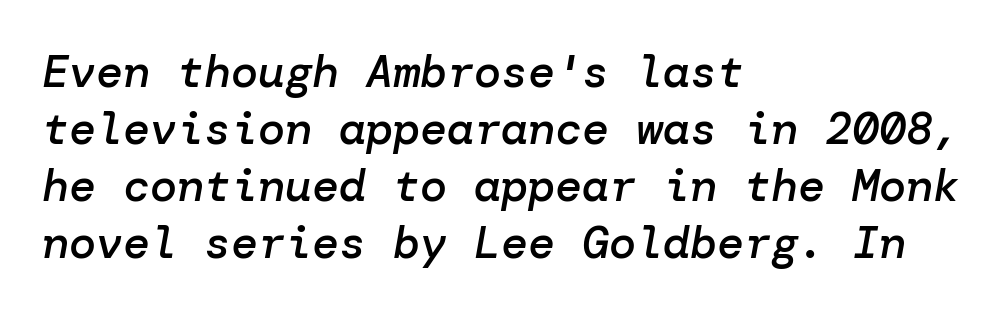
The image shows 45 px semibold type, italic (leaning right); set left-aligned, normal line spacing (1.27x), normal letter spacing, not underlined; low stroke contrast and a medium x-height.
